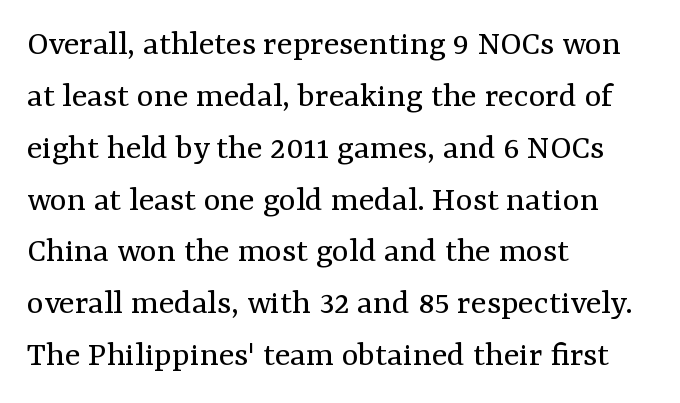
Q: Is the text bold? A: No.
Q: Is the text italic (slanted)? A: No, it is upright.
Q: Is the typeface a serif or a sans-serif typeface? A: Serif.
Q: Is the text underlined? A: No.
Q: How is the paragraph aligned? A: Left-aligned.
Q: Is the spacing between letters normal or unusually wide? A: Normal.
Q: Is the spacing between lines tight, normal or loose? A: Normal.
Q: Width (condensed, normal, or wide)? A: Normal.
Q: Stroke contrast? A: Medium.
Q: x-height? A: Medium.
Q: Monospaced? A: No.
